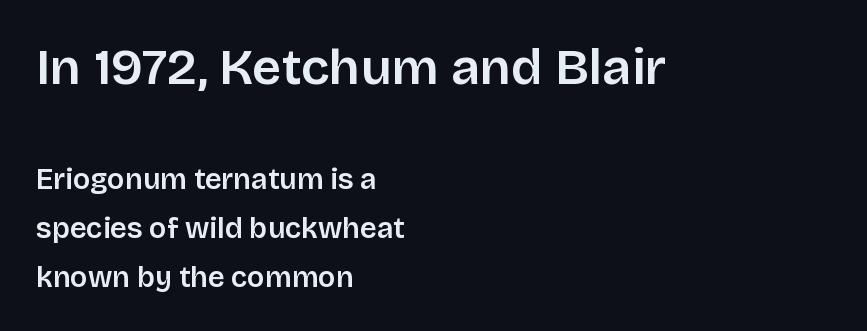
The image shows 51 px sans-serif type, upright; set left-aligned, normal line spacing (1.68x), normal letter spacing, not underlined; the first (top) block is 1.76x larger; low stroke contrast and a large x-height.
